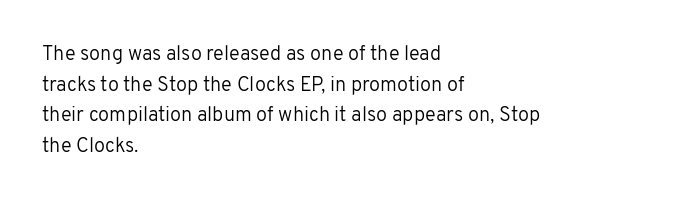
If you drew a line through each stem, it would be perfectly vertical. Students, observe: this is what conventionally led text looks like. Alignment: flush left. Decoration check: the copy has no underline.
